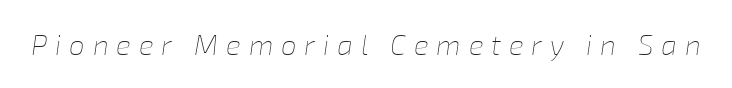
The image shows 28 px thin type, italic (leaning right); set unusually wide letter spacing (+0.28 em), not underlined; low stroke contrast and a medium x-height.
